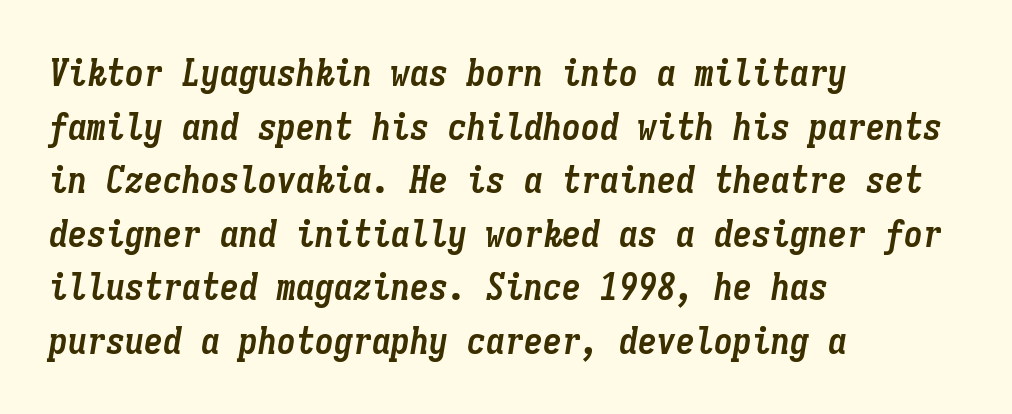
{"italic": "yes", "lean": "right", "slant_degrees": 9, "bold": "yes", "weight": "semibold", "width": "condensed", "stroke_contrast": "low", "x_height": "medium", "monospaced": "yes", "underline": "no", "align": "left", "line_spacing": "normal", "line_spacing_ratio": 1.41, "letter_spacing": "normal", "letter_spacing_em": 0.0, "glyph_px": 38}
